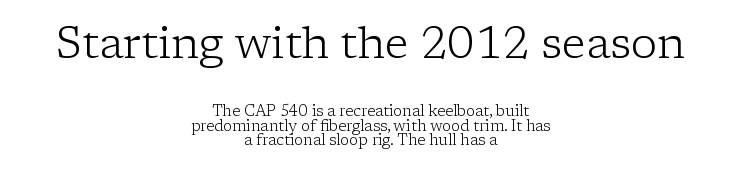
{"serif": "yes", "italic": "no", "bold": "no", "weight": "light", "width": "normal", "stroke_contrast": "low", "x_height": "medium", "monospaced": "no", "underline": "no", "align": "center", "line_spacing": "tight", "line_spacing_ratio": 0.99, "letter_spacing": "normal", "letter_spacing_em": 0.0, "larger_block": "first", "size_ratio": 2.93, "glyph_px": 44}
